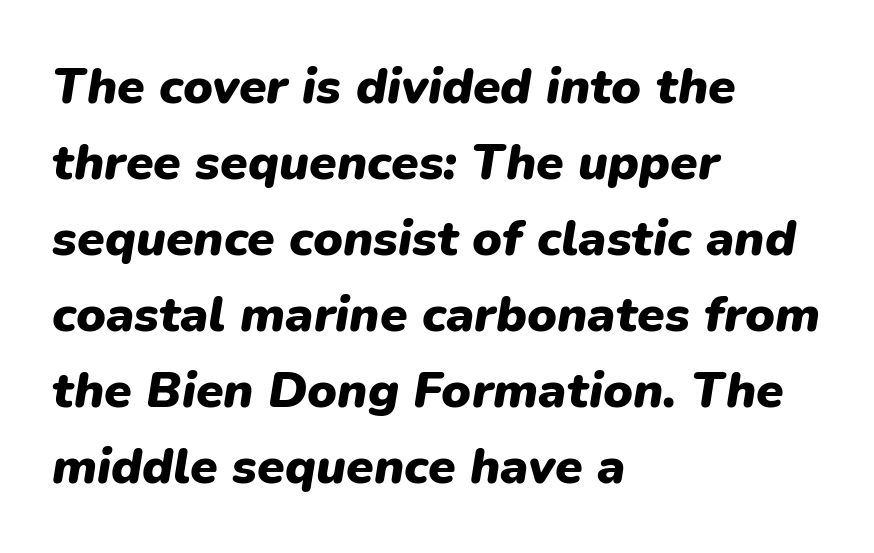
Default kerning and tracking; the words read as compact shapes. This rendering features lettering with no underline. The axis of the letterforms is tilted away from vertical. Every letter is thick-stroked: bold, no question. Horizontal alignment here is leftward, the default for most running prose.
